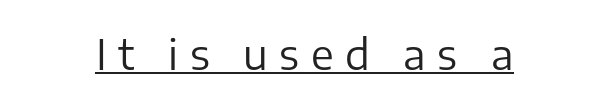
This reads as an unemphasized weight, regular at the heaviest. You could not count columns in this text — the font is proportionally spaced. Like a heading marked for emphasis, these lines bear an underscore. This rendering widens character spacing well past its baseline value.
